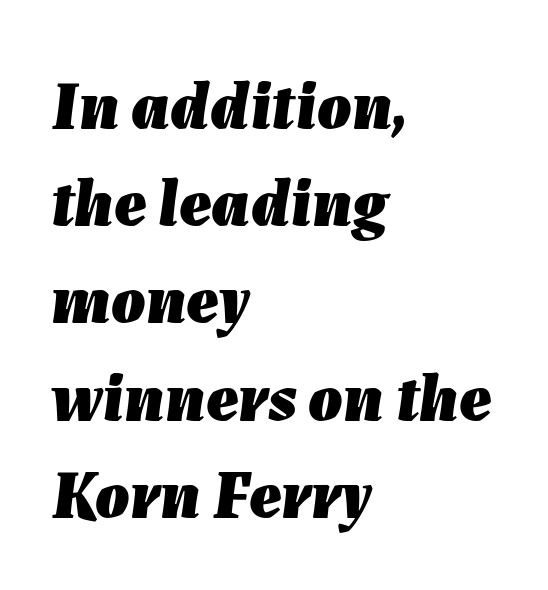
Q: Is the text bold? A: Yes.
Q: Is the text italic (slanted)? A: Yes, it leans right by about 7 degrees.
Q: Is the text underlined? A: No.
Q: How is the paragraph aligned? A: Left-aligned.
Q: Is the spacing between letters normal or unusually wide? A: Normal.
Q: Is the spacing between lines tight, normal or loose? A: Normal.
Q: Width (condensed, normal, or wide)? A: Normal.
Q: Stroke contrast? A: Low.
Q: x-height? A: Medium.
Q: Monospaced? A: No.
